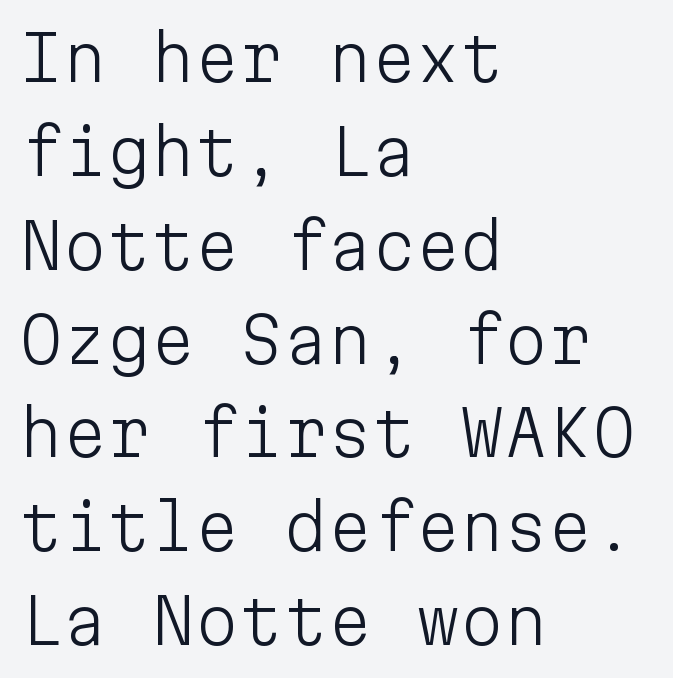
Q: Is the text bold? A: No.
Q: Is the text italic (slanted)? A: No, it is upright.
Q: Is the typeface a serif or a sans-serif typeface? A: Sans-serif.
Q: Is the text underlined? A: No.
Q: How is the paragraph aligned? A: Left-aligned.
Q: Is the spacing between letters normal or unusually wide? A: Normal.
Q: Is the spacing between lines tight, normal or loose? A: Normal.
Q: Width (condensed, normal, or wide)? A: Normal.
Q: Stroke contrast? A: Low.
Q: x-height? A: Medium.
Q: Monospaced? A: Yes.
